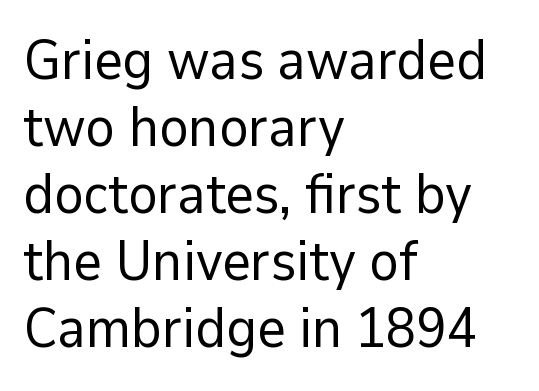
{"serif": "no", "italic": "no", "bold": "no", "weight": "regular", "width": "normal", "stroke_contrast": "low", "x_height": "medium", "monospaced": "no", "underline": "no", "align": "left", "line_spacing_ratio": 1.22, "letter_spacing": "normal", "letter_spacing_em": 0.0, "glyph_px": 55}
